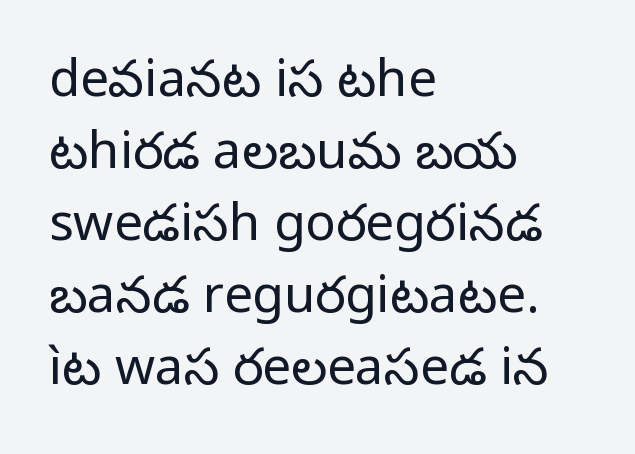
The image shows 51 px regular-weight sans-serif type, upright; set left-aligned, normal line spacing (1.41x), normal letter spacing, not underlined; low stroke contrast and a medium x-height.
